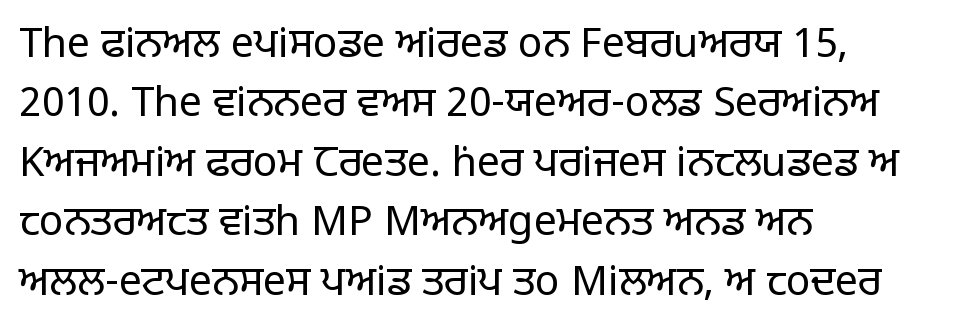
Q: Is the text bold? A: No.
Q: Is the text italic (slanted)? A: No, it is upright.
Q: Is the typeface a serif or a sans-serif typeface? A: Sans-serif.
Q: Is the text underlined? A: No.
Q: How is the paragraph aligned? A: Left-aligned.
Q: Is the spacing between letters normal or unusually wide? A: Normal.
Q: Is the spacing between lines tight, normal or loose? A: Normal.
Q: Width (condensed, normal, or wide)? A: Normal.
Q: Stroke contrast? A: Low.
Q: x-height? A: Large.
Q: Monospaced? A: No.
